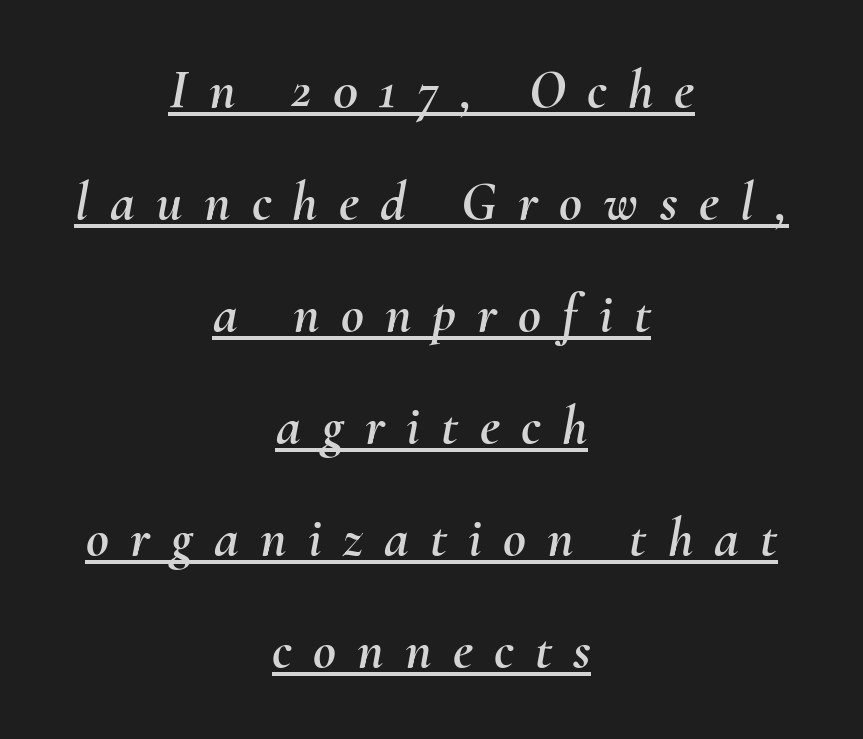
{"italic": "yes", "lean": "right", "slant_degrees": 10, "width": "normal", "stroke_contrast": "medium", "x_height": "small", "monospaced": "no", "underline": "yes", "align": "center", "line_spacing": "loose", "line_spacing_ratio": 2.0, "letter_spacing": "wide", "letter_spacing_em": 0.38, "glyph_px": 56}
